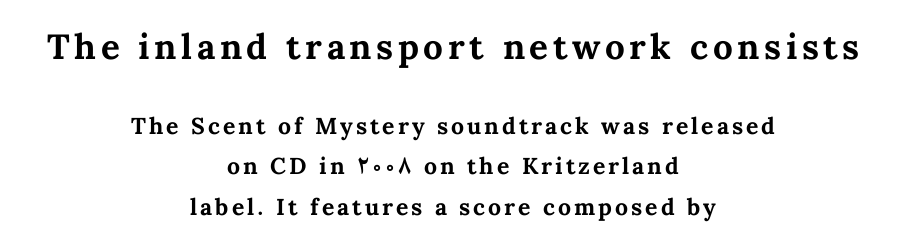
Q: Is the text bold? A: Yes.
Q: Is the text italic (slanted)? A: No, it is upright.
Q: Is the text underlined? A: No.
Q: How is the paragraph aligned? A: Centered.
Q: Which block of text is set in a larger size, the first (top) or the second (bottom)? A: The first (top) one.
Q: Width (condensed, normal, or wide)? A: Normal.
Q: Stroke contrast? A: Medium.
Q: x-height? A: Medium.
Q: Monospaced? A: No.
